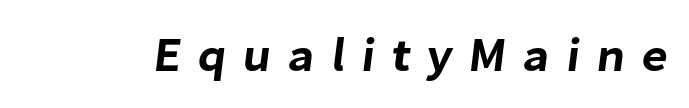
Spacing between characters has been opened up far beyond the box default. Underline: absent. A typesetter would call this proportional, since set widths differ per character. The rendering shows plain stroke endings on the letterforms — a sans-serif design.
